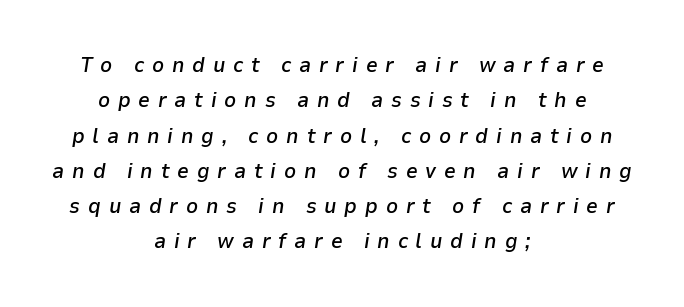
The image shows 21 px text type, italic (leaning right); set centered, normal line spacing (1.68x), unusually wide letter spacing (+0.37 em), not underlined.
